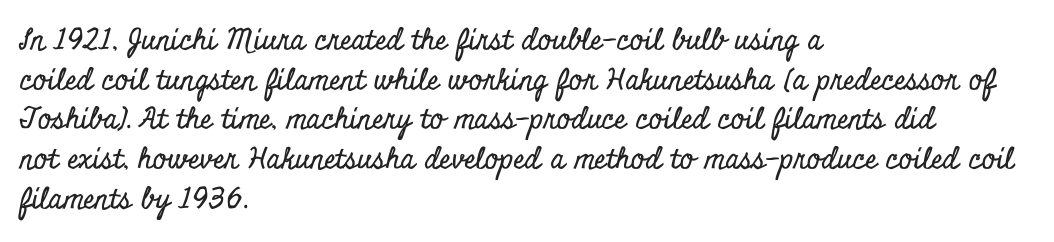
The image shows 29 px condensed serif type; set left-aligned, normal line spacing (1.37x), normal letter spacing, not underlined; low stroke contrast and a small x-height.
